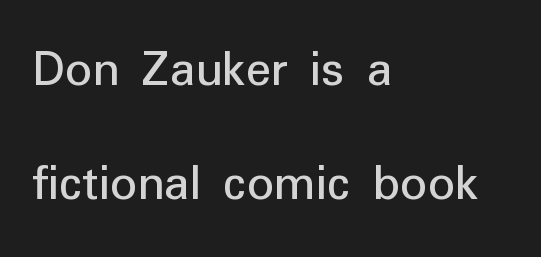
The image shows 53 px regular-weight sans-serif type, upright; set left-aligned, loose line spacing (2.15x), normal letter spacing, not underlined; low stroke contrast and a medium x-height.
